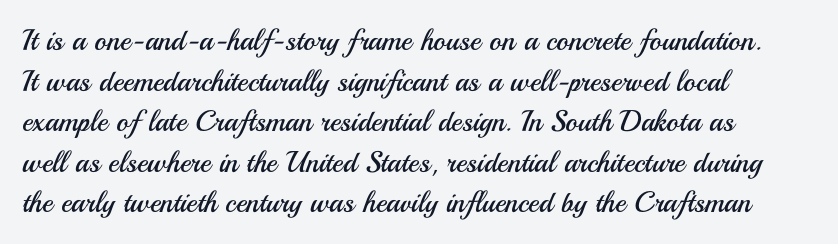
{"serif": "no", "bold": "no", "weight": "regular", "width": "normal", "stroke_contrast": "medium", "x_height": "small", "monospaced": "no", "underline": "no", "align": "left", "line_spacing": "normal", "line_spacing_ratio": 1.4, "letter_spacing": "normal", "letter_spacing_em": 0.0, "glyph_px": 29}
